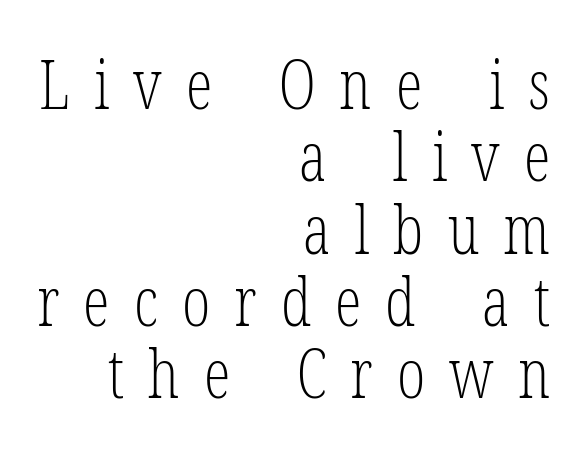
The image shows 67 px light, condensed serif type, upright; set right-aligned, tight line spacing (1.08x), unusually wide letter spacing (+0.36 em), not underlined; low stroke contrast and a medium x-height.
